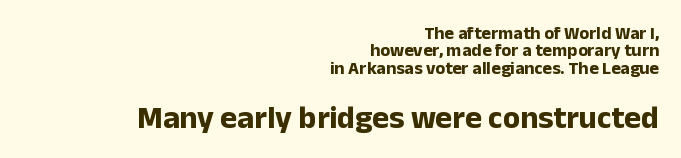
{"serif": "no", "italic": "no", "bold": "yes", "weight": "bold", "width": "normal", "stroke_contrast": "low", "x_height": "medium", "monospaced": "no", "underline": "no", "align": "right", "line_spacing": "tight", "line_spacing_ratio": 0.96, "letter_spacing": "normal", "letter_spacing_em": 0.0, "larger_block": "second", "size_ratio": 1.78, "glyph_px": 32}
